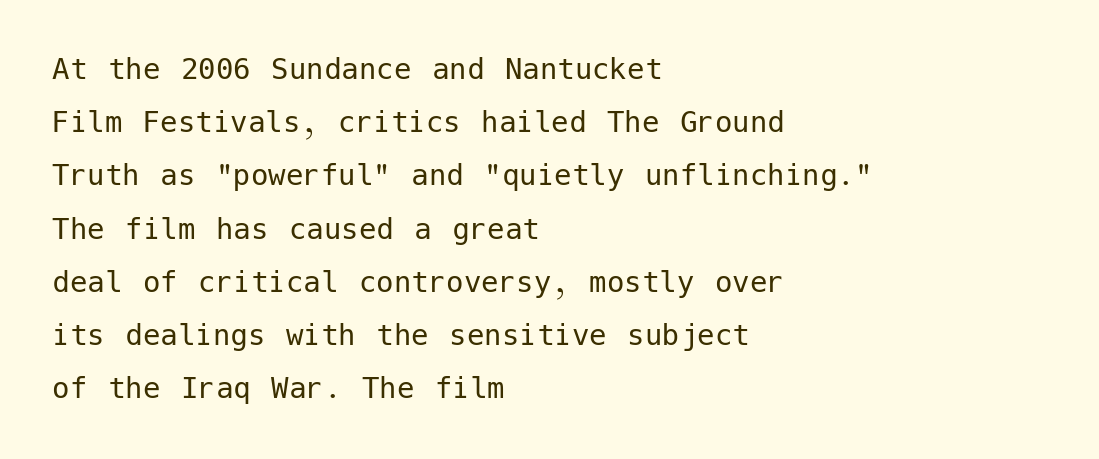
The image shows 35 px regular-weight sans-serif type, upright; set left-aligned, normal line spacing (1.52x), normal letter spacing, not underlined; low stroke contrast and a medium x-height.
